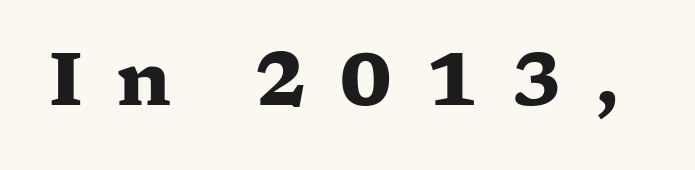
{"serif": "yes", "italic": "no", "bold": "yes", "weight": "heavy", "width": "wide", "stroke_contrast": "low", "x_height": "medium", "monospaced": "no", "underline": "no", "letter_spacing": "wide", "letter_spacing_em": 0.44, "glyph_px": 73}
